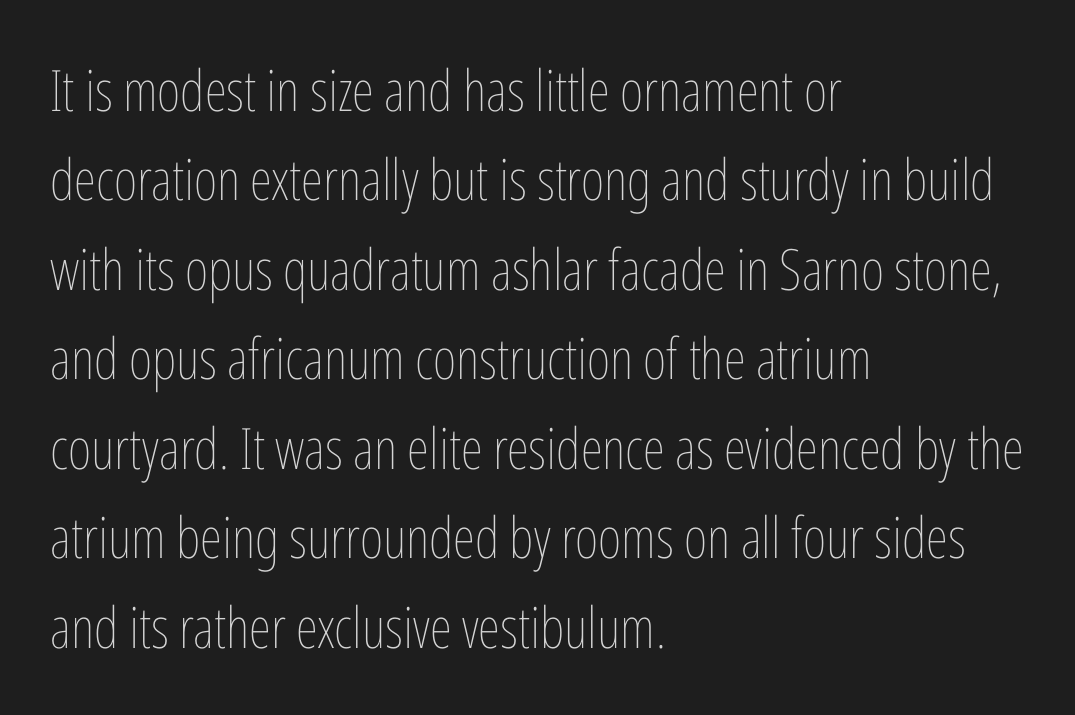
The image shows 57 px thin, condensed type, upright; set left-aligned, normal line spacing (1.57x), normal letter spacing, not underlined; low stroke contrast and a medium x-height.
